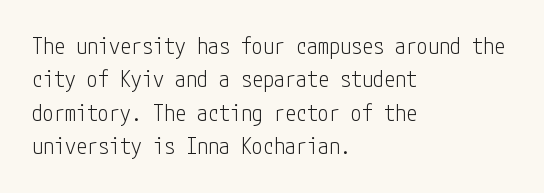
The image shows 22 px text type, upright; set left-aligned, normal line spacing (1.52x), normal letter spacing, not underlined.
